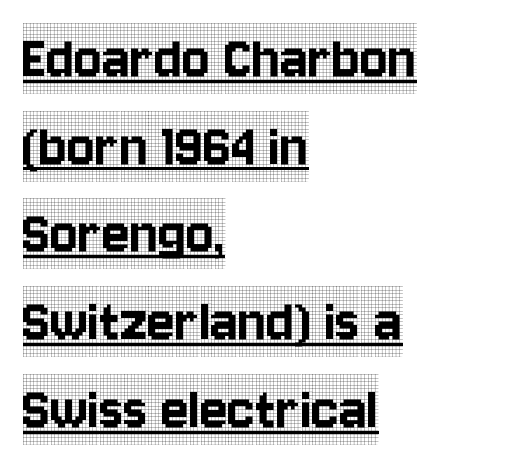
{"serif": "yes", "italic": "no", "width": "condensed", "x_height": "large", "monospaced": "no", "underline": "yes", "align": "left", "line_spacing": "normal", "line_spacing_ratio": 1.35, "letter_spacing": "normal", "letter_spacing_em": 0.0, "glyph_px": 65}
